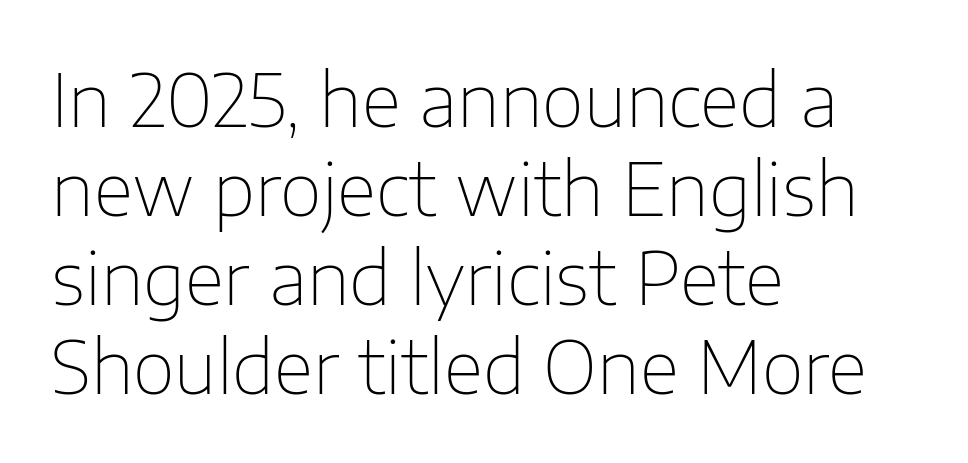
Heaviness? Minimal to ordinary, like unemphasized prose. A clean baseline with only descenders dipping below it. A sans-serif font was chosen for this passage. All the whitespace from short lines collects on the right. Italic? Not at all — the glyphs are vertical.
